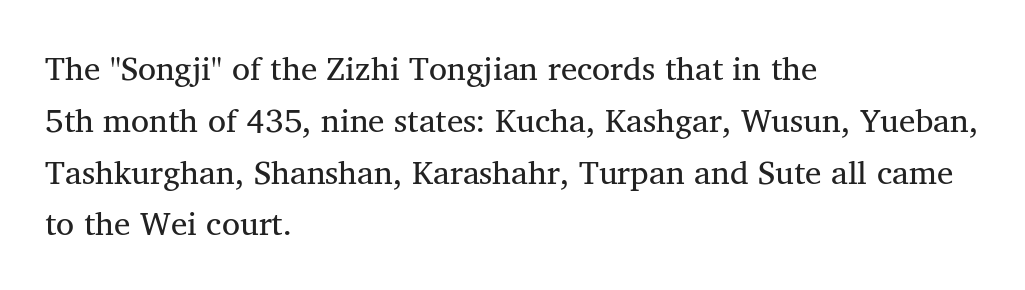
Q: Is the text bold? A: No.
Q: Is the typeface a serif or a sans-serif typeface? A: Serif.
Q: Is the text underlined? A: No.
Q: How is the paragraph aligned? A: Left-aligned.
Q: Is the spacing between letters normal or unusually wide? A: Normal.
Q: Is the spacing between lines tight, normal or loose? A: Normal.
Q: Width (condensed, normal, or wide)? A: Normal.
Q: Stroke contrast? A: Medium.
Q: x-height? A: Medium.
Q: Monospaced? A: No.
